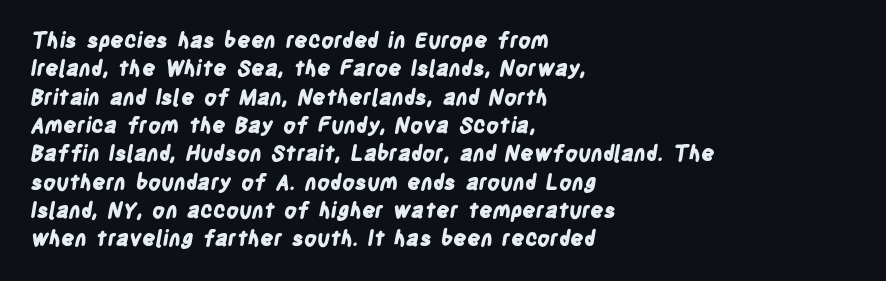
The image shows 21 px bold type; set left-aligned, normal line spacing (1.35x), normal letter spacing, not underlined.
